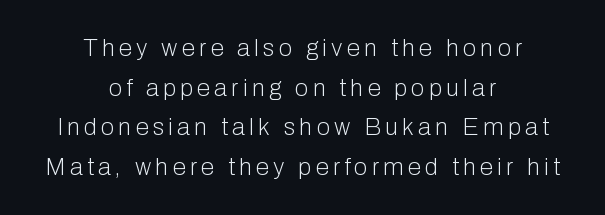
A light-to-regular cut is what we see here. Descenders hang freely into open space. The letters stand upright; this is a roman face. The rows are spaced the way most documents space them.
